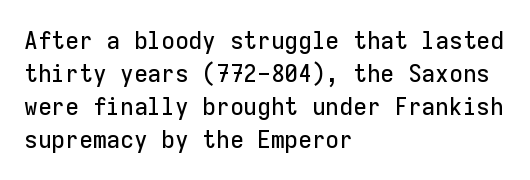
Every row of glyphs begins at an identical x-position on the left. Words appear dense and cohesive because spacing is normal. Unlike italic type, these characters show no tilt at all. Vertical spacing — default. Check under the words: just untouched page.
